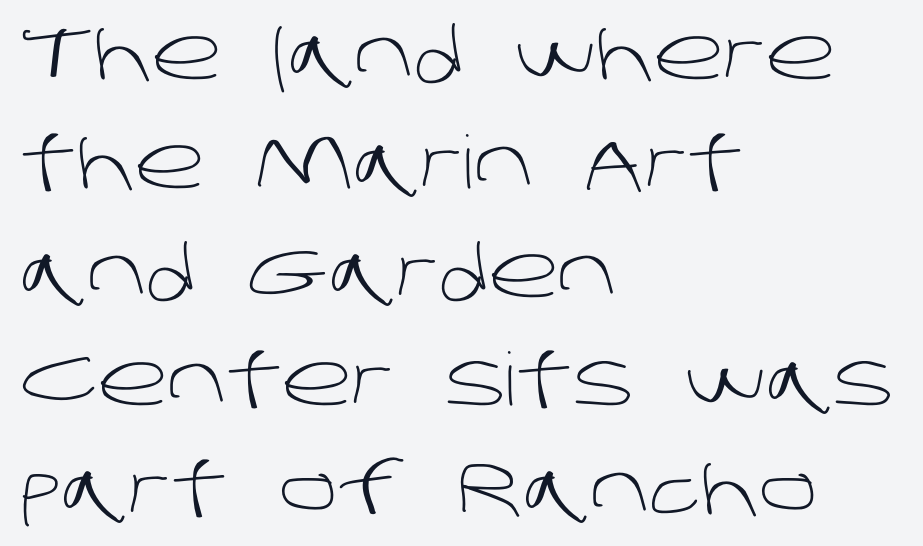
This block has exactly the height ordinary leading produces. Has an underline been added? It has not. This sample has the flowing, uneven cadence of proportional lettering. How are the letters spaced? Ordinarily, with no added tracking. Stems here are at most as thick as an everyday book face. The passage is arranged the way most books set body copy — flush left.
